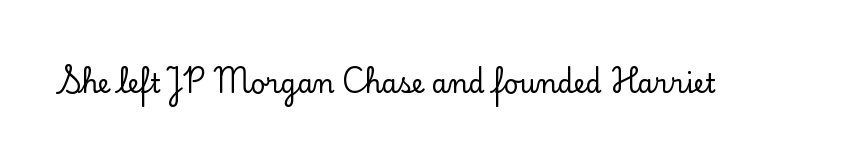
Is there any slant? The stems are plumb. Descenders are the only things crossing below the line. The line texture is even and compact thanks to regular tracking.
